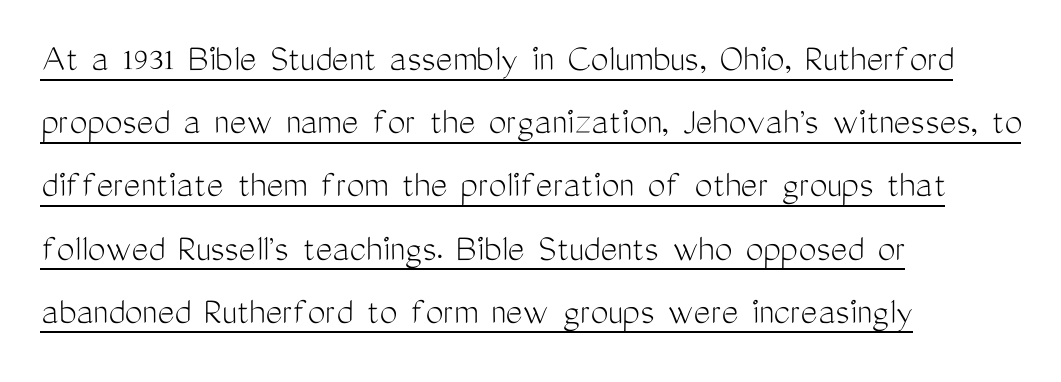
{"serif": "no", "italic": "no", "bold": "no", "weight": "light", "width": "condensed", "stroke_contrast": "medium", "x_height": "medium", "monospaced": "no", "underline": "yes", "align": "left", "line_spacing": "normal", "line_spacing_ratio": 1.58, "letter_spacing": "normal", "letter_spacing_em": 0.0, "glyph_px": 40}
